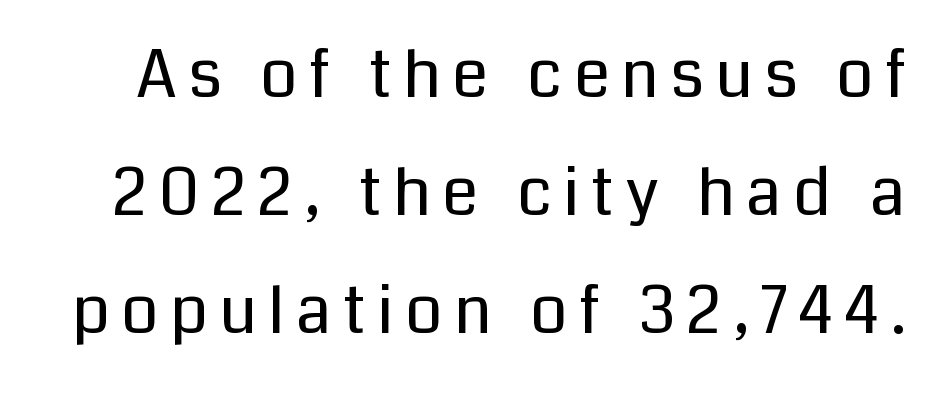
Is this a fixed-width face? No — the glyphs have proportional, varying widths. The strokes carry an ordinary text weight at most. Beneath every word, the page is bare. Observe the absence of serifs on each vertical stroke in this sample.
